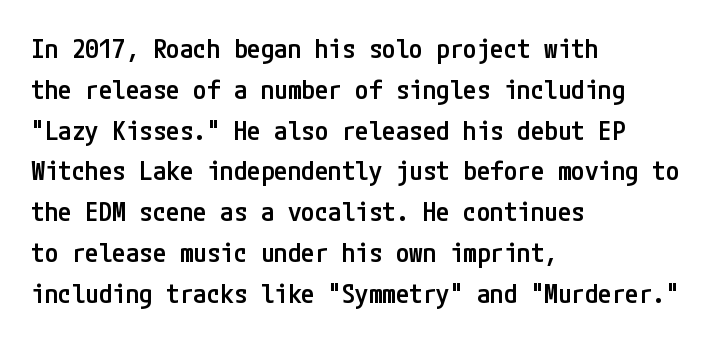
Compared with a centered layout, this one pins lines to the left instead. Compared with typical paragraphs, the rows here are spaced about the same. You can tell it's not italic because the verticals are truly vertical. Bare-footed words on every line. A fair bit of extra ink — the face is semibold, not bold.
